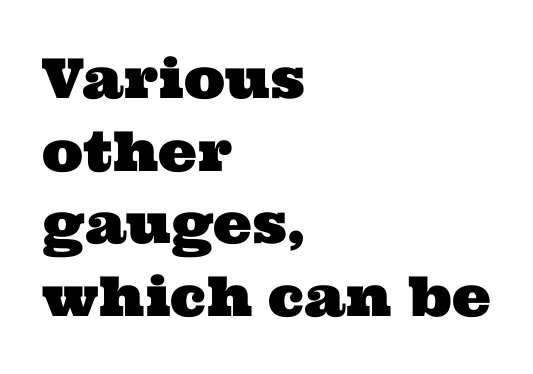
How would I describe the line gaps? Plain and ordinary. These lines keep a tight, regular rhythm from letter to letter. Looks like regular typesetting: each glyph gets only the width it needs. Leftover space on each line is placed entirely after the last word. The string is rendered with underlining switched off. Small tapered or slab feet sit at the stroke ends, so this counts as serif.
